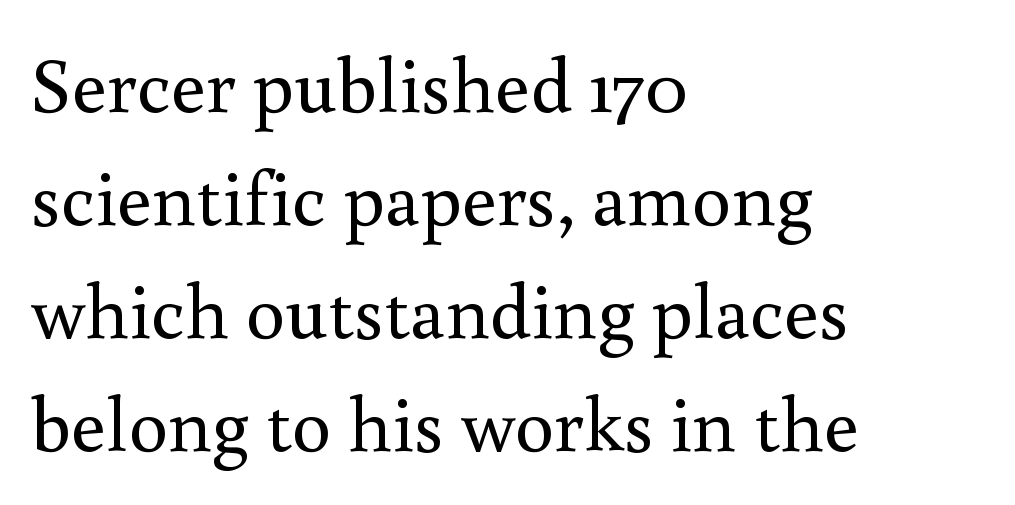
The image shows 78 px regular-weight serif type, upright; set left-aligned, normal line spacing (1.45x), normal letter spacing, not underlined; medium stroke contrast and a small x-height.
